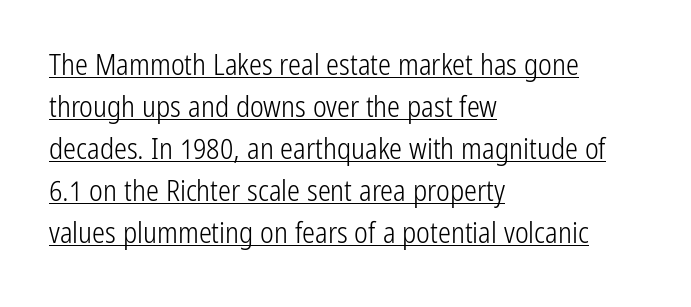
{"serif": "no", "italic": "no", "bold": "no", "weight": "light", "width": "condensed", "stroke_contrast": "low", "x_height": "medium", "monospaced": "no", "underline": "yes", "align": "left", "line_spacing": "normal", "line_spacing_ratio": 1.45, "letter_spacing": "normal", "letter_spacing_em": 0.0, "glyph_px": 29}
